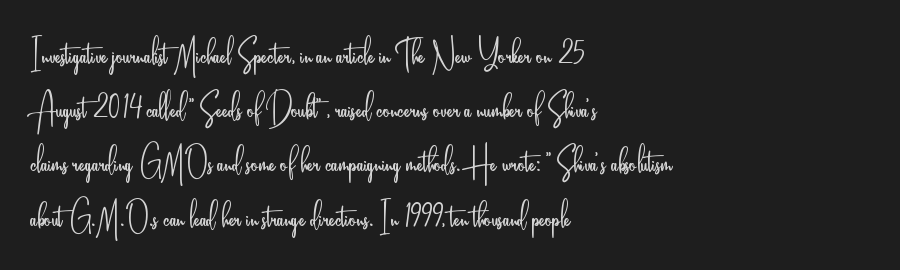
{"serif": "no", "bold": "no", "weight": "light", "width": "condensed", "stroke_contrast": "low", "x_height": "small", "monospaced": "no", "underline": "no", "align": "left", "line_spacing": "normal", "line_spacing_ratio": 1.29, "letter_spacing": "normal", "letter_spacing_em": 0.0, "glyph_px": 42}
